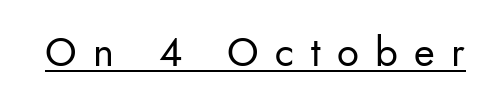
Posture: straight, roman, zero tilt. The specimen includes a rule beneath the text block's lines. Weight: regular or lighter. Students, note that the glyphs here are deliberately spaced far apart. The rendering uses natural spacing where letterforms have individual widths.
